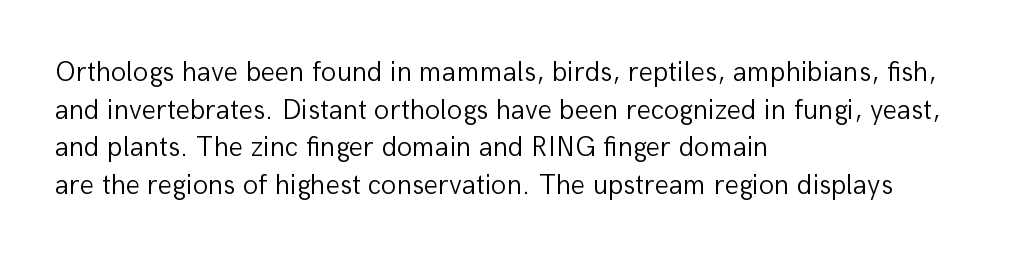
{"serif": "no", "italic": "no", "bold": "no", "weight": "light", "width": "normal", "stroke_contrast": "low", "x_height": "medium", "monospaced": "no", "underline": "no", "align": "left", "line_spacing": "normal", "line_spacing_ratio": 1.34, "letter_spacing": "normal", "letter_spacing_em": 0.0, "glyph_px": 28}
